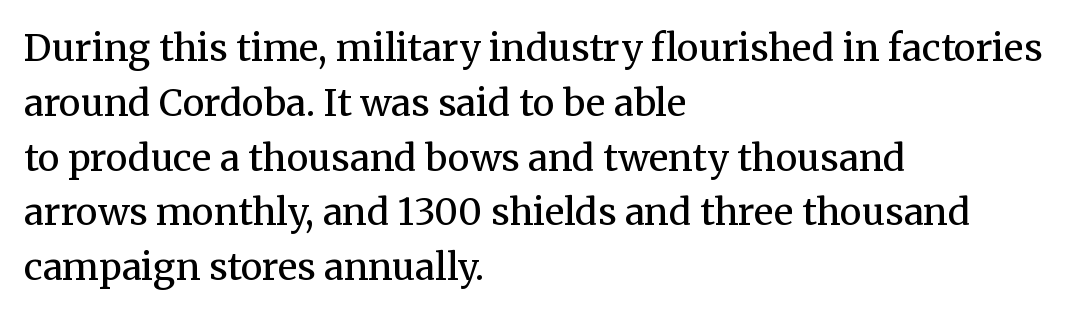
Q: Is the text bold? A: No.
Q: Is the text italic (slanted)? A: No, it is upright.
Q: Is the typeface a serif or a sans-serif typeface? A: Serif.
Q: Is the text underlined? A: No.
Q: How is the paragraph aligned? A: Left-aligned.
Q: Is the spacing between letters normal or unusually wide? A: Normal.
Q: Is the spacing between lines tight, normal or loose? A: Normal.
Q: Width (condensed, normal, or wide)? A: Normal.
Q: Stroke contrast? A: Medium.
Q: x-height? A: Medium.
Q: Monospaced? A: No.
